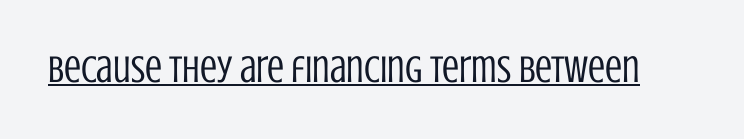
Q: Is the text bold? A: No.
Q: Is the text italic (slanted)? A: No, it is upright.
Q: Is the typeface a serif or a sans-serif typeface? A: Sans-serif.
Q: Is the text underlined? A: Yes.
Q: Is the spacing between letters normal or unusually wide? A: Normal.
Q: Width (condensed, normal, or wide)? A: Condensed.
Q: Stroke contrast? A: Low.
Q: x-height? A: Large.
Q: Monospaced? A: No.
